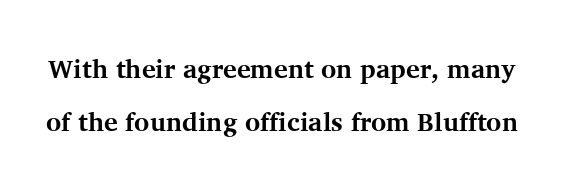
Airy leading. As a designer I'd log this as weight 700, bold. Glance below the letters and you will spot only blank space. You can tell it's not italic because the verticals are truly vertical. A typesetter would call this zero additional tracking.
